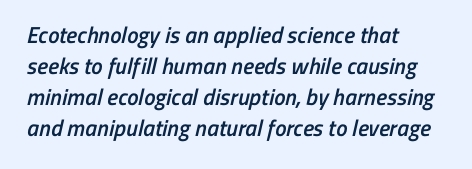
{"bold": "semi", "underline": "no", "align": "left", "line_spacing": "normal", "line_spacing_ratio": 1.35, "letter_spacing": "normal", "letter_spacing_em": 0.0, "glyph_px": 23}
